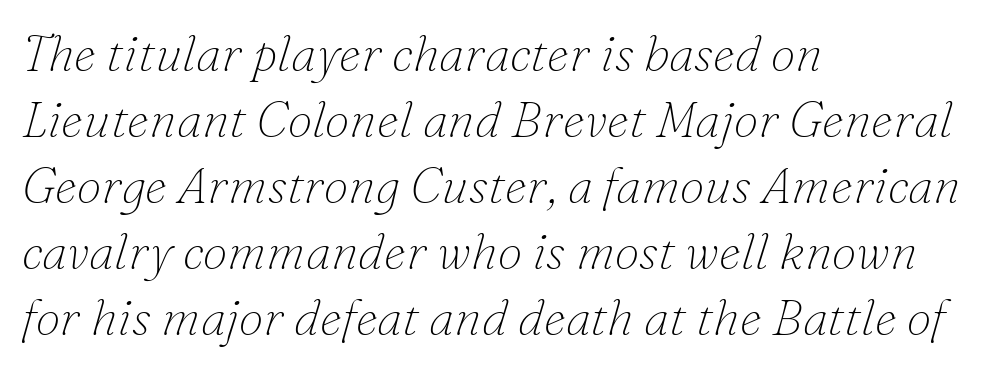
Heaviness? Minimal to ordinary, like unemphasized prose. Words appear dense and cohesive because spacing is normal. Varying glyph widths throughout — classic text-font behaviour. Does the leading feel generous? No, just average.
